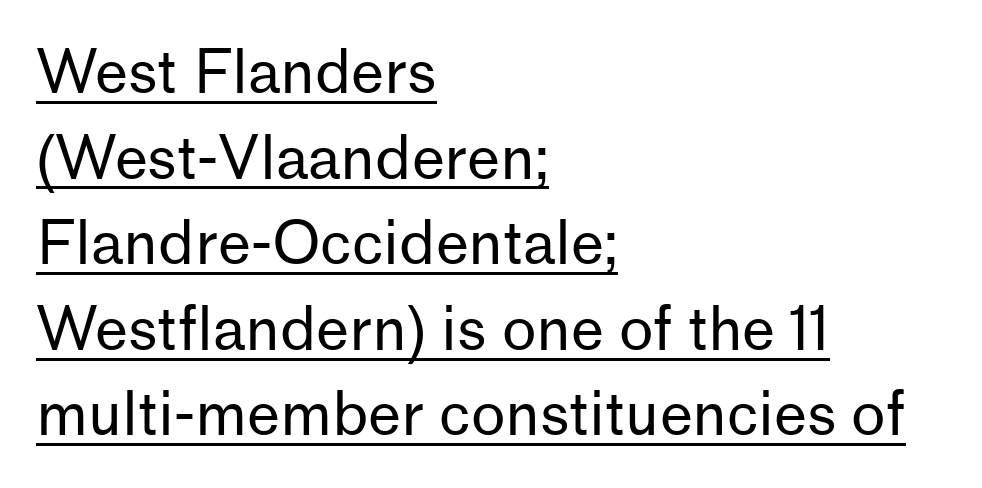
{"serif": "no", "italic": "no", "bold": "no", "weight": "regular", "width": "normal", "stroke_contrast": "low", "x_height": "medium", "monospaced": "no", "underline": "yes", "align": "left", "line_spacing": "normal", "line_spacing_ratio": 1.45, "letter_spacing": "normal", "letter_spacing_em": 0.0, "glyph_px": 59}
